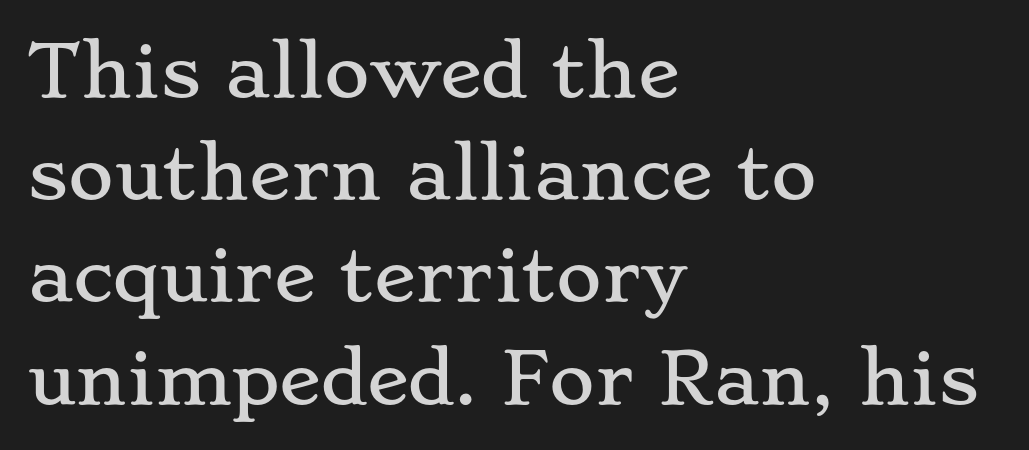
{"serif": "yes", "italic": "no", "width": "wide", "stroke_contrast": "low", "x_height": "small", "monospaced": "no", "underline": "no", "align": "left", "line_spacing": "normal", "line_spacing_ratio": 1.46, "letter_spacing": "normal", "letter_spacing_em": 0.0, "glyph_px": 70}
